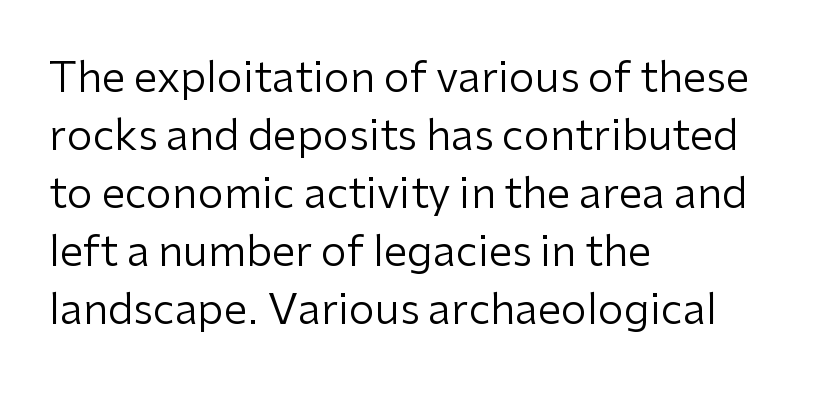
The image shows 42 px regular-weight sans-serif type, upright; set left-aligned, normal line spacing (1.38x), normal letter spacing, not underlined; low stroke contrast and a medium x-height.
